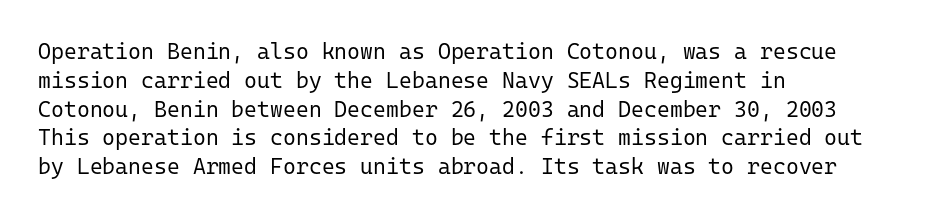
The image shows 22 px text type, upright; set left-aligned, normal line spacing (1.31x), normal letter spacing, not underlined.
